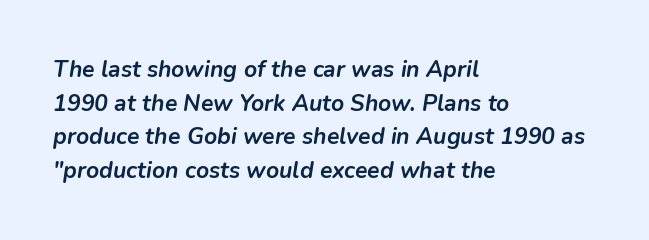
{"italic": "yes", "lean": "right", "slant_degrees": 9, "bold": "yes", "underline": "no", "align": "left", "line_spacing": "normal", "line_spacing_ratio": 1.46, "letter_spacing": "normal", "letter_spacing_em": 0.0, "glyph_px": 23}
